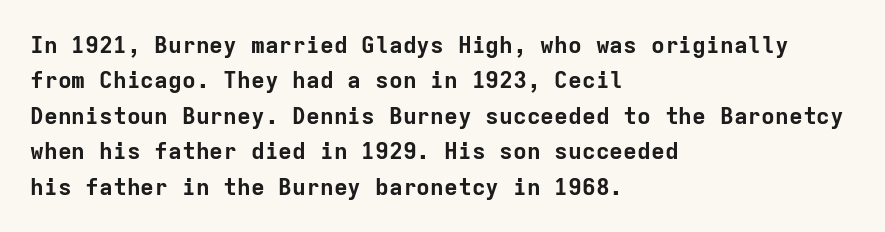
The strip under each line holds only bare page. The designer left line spacing at the default. Typeset ragged right — the left edge is the straight one. Heavy-handed strokes throughout: this text is bold.
